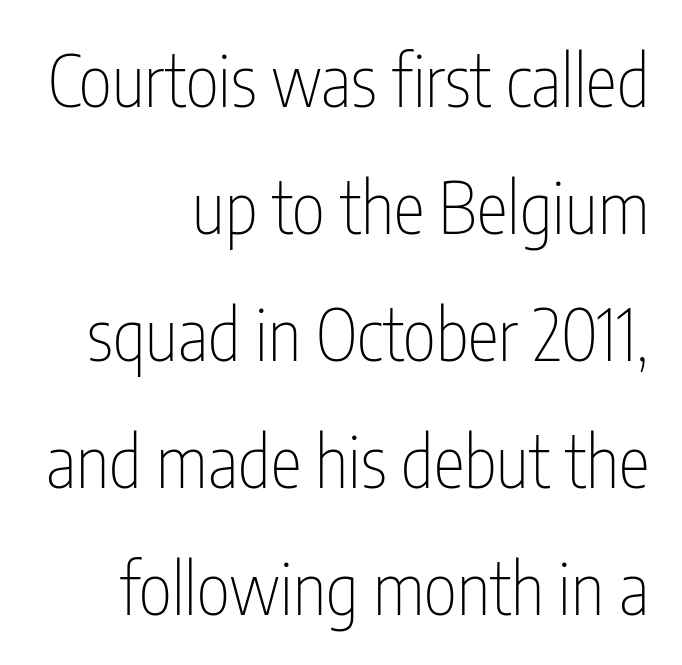
Q: Is the text bold? A: No.
Q: Is the text italic (slanted)? A: No, it is upright.
Q: Is the typeface a serif or a sans-serif typeface? A: Sans-serif.
Q: Is the text underlined? A: No.
Q: How is the paragraph aligned? A: Right-aligned.
Q: Is the spacing between letters normal or unusually wide? A: Normal.
Q: Width (condensed, normal, or wide)? A: Condensed.
Q: Stroke contrast? A: Low.
Q: x-height? A: Medium.
Q: Monospaced? A: No.
